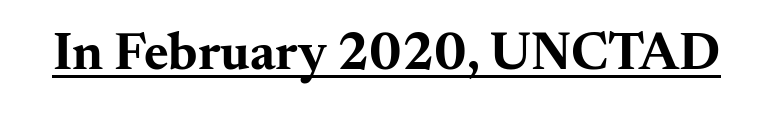
{"serif": "yes", "italic": "no", "bold": "yes", "weight": "bold", "width": "wide", "stroke_contrast": "medium", "x_height": "small", "monospaced": "no", "underline": "yes", "letter_spacing": "normal", "letter_spacing_em": 0.0, "glyph_px": 53}
